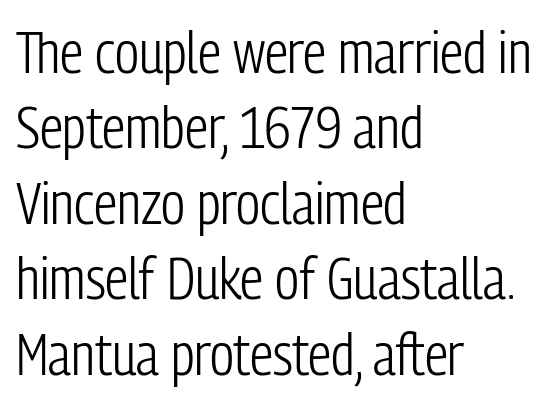
The image shows 58 px light, condensed sans-serif type, upright; set left-aligned, normal line spacing (1.3x), normal letter spacing, not underlined; low stroke contrast and a medium x-height.
